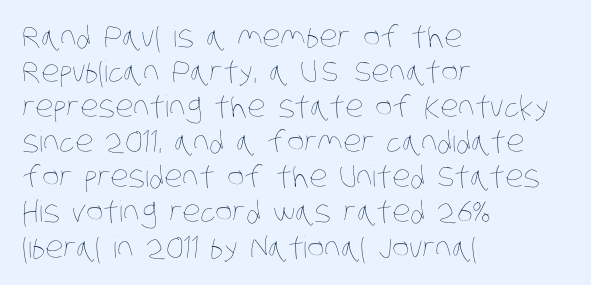
The image shows 29 px thin, condensed type; set left-aligned, line spacing 1.21x, normal letter spacing, not underlined; low stroke contrast and a large x-height.
